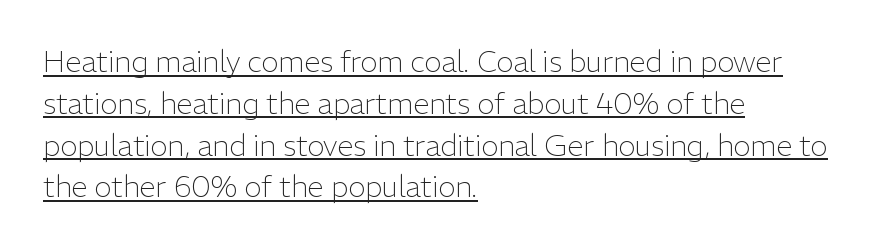
The image shows 29 px light sans-serif type, upright; set left-aligned, normal line spacing (1.44x), normal letter spacing, underlined; low stroke contrast and a medium x-height.
